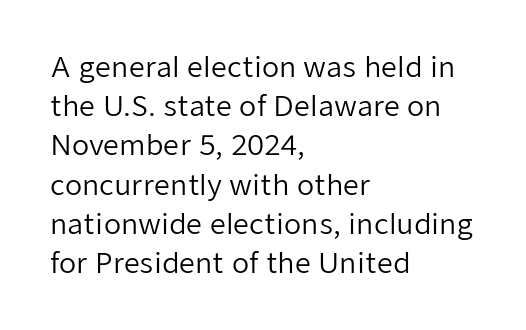
Q: Is the text bold? A: No.
Q: Is the text italic (slanted)? A: No, it is upright.
Q: Is the typeface a serif or a sans-serif typeface? A: Sans-serif.
Q: Is the text underlined? A: No.
Q: How is the paragraph aligned? A: Left-aligned.
Q: Is the spacing between letters normal or unusually wide? A: Normal.
Q: Is the spacing between lines tight, normal or loose? A: Normal.
Q: Width (condensed, normal, or wide)? A: Normal.
Q: Stroke contrast? A: Low.
Q: x-height? A: Medium.
Q: Monospaced? A: No.
